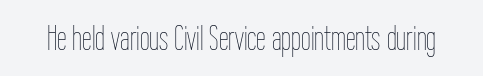
The image shows 35 px thin, condensed type, upright; set normal letter spacing, not underlined; low stroke contrast and a medium x-height.
